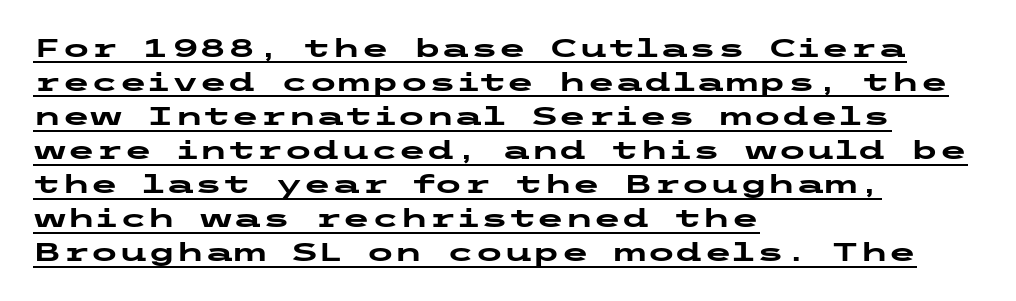
{"italic": "no", "bold": "yes", "underline": "yes", "align": "left", "line_spacing": "normal", "line_spacing_ratio": 1.31, "letter_spacing": "normal", "letter_spacing_em": 0.0, "glyph_px": 26}
